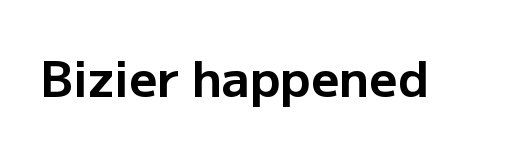
Q: Is the text bold? A: Yes.
Q: Is the text italic (slanted)? A: No, it is upright.
Q: Is the typeface a serif or a sans-serif typeface? A: Sans-serif.
Q: Is the text underlined? A: No.
Q: Is the spacing between letters normal or unusually wide? A: Normal.
Q: Width (condensed, normal, or wide)? A: Normal.
Q: Stroke contrast? A: Low.
Q: x-height? A: Medium.
Q: Monospaced? A: No.
